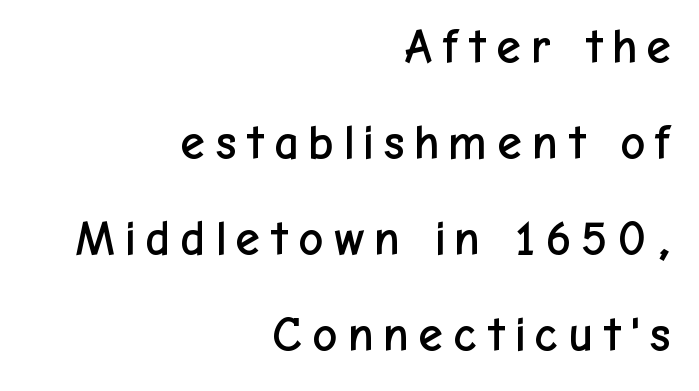
{"serif": "no", "italic": "no", "width": "normal", "stroke_contrast": "low", "x_height": "medium", "monospaced": "no", "underline": "no", "align": "right", "line_spacing": "loose", "line_spacing_ratio": 1.96, "glyph_px": 49}
